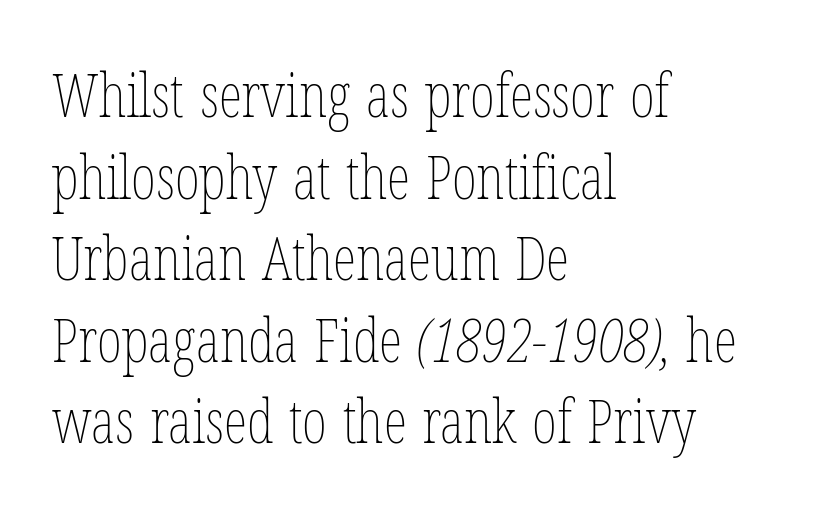
The image shows 60 px thin, condensed type; set left-aligned, normal line spacing (1.36x), normal letter spacing, not underlined; low stroke contrast and a medium x-height.
